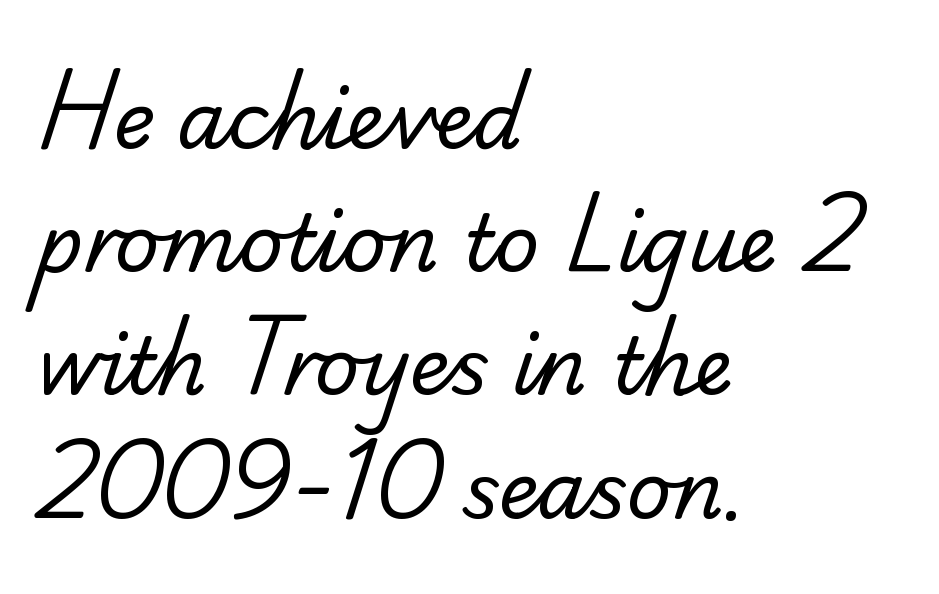
Q: Is the text bold? A: No.
Q: Is the typeface a serif or a sans-serif typeface? A: Serif.
Q: Is the text underlined? A: No.
Q: How is the paragraph aligned? A: Left-aligned.
Q: Is the spacing between letters normal or unusually wide? A: Normal.
Q: Is the spacing between lines tight, normal or loose? A: Normal.
Q: Width (condensed, normal, or wide)? A: Normal.
Q: Stroke contrast? A: Low.
Q: x-height? A: Small.
Q: Monospaced? A: No.
